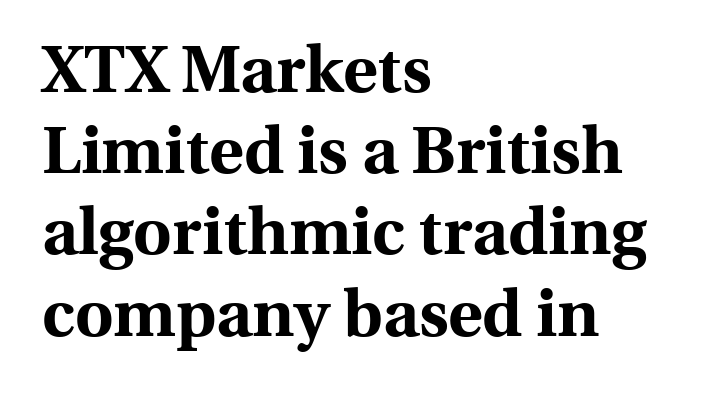
Q: Is the text bold? A: Yes.
Q: Is the text italic (slanted)? A: No, it is upright.
Q: Is the typeface a serif or a sans-serif typeface? A: Serif.
Q: Is the text underlined? A: No.
Q: How is the paragraph aligned? A: Left-aligned.
Q: Is the spacing between letters normal or unusually wide? A: Normal.
Q: Width (condensed, normal, or wide)? A: Normal.
Q: x-height? A: Medium.
Q: Monospaced? A: No.
